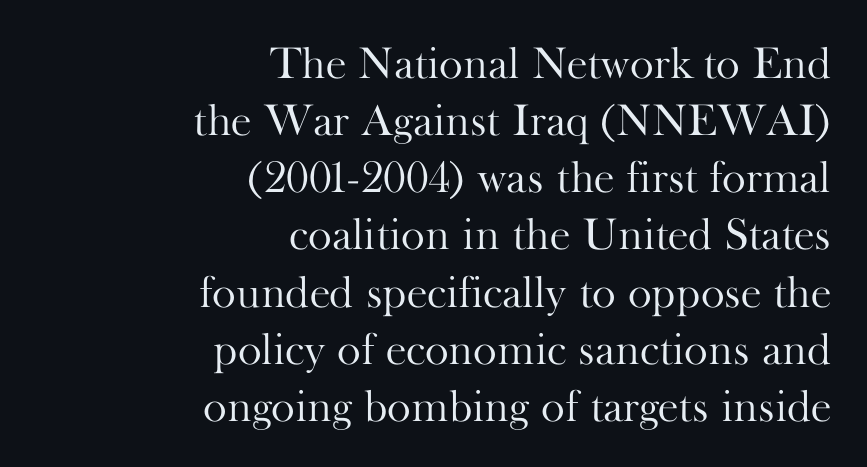
Spacing verdict: proportional, widths tailored to each character. The passage shown has conventional tracking throughout. Posture: upright roman. A flush-right, rag-left setting is used for this passage.
